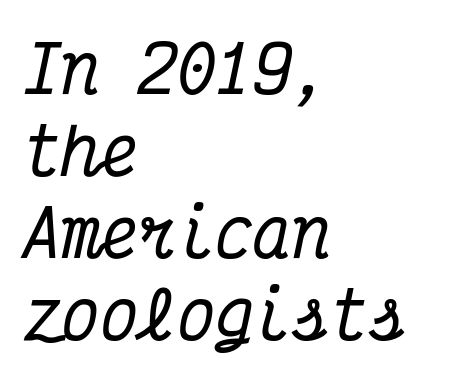
Q: Is the text italic (slanted)? A: Yes, it leans right by about 12 degrees.
Q: Is the typeface a serif or a sans-serif typeface? A: Serif.
Q: Is the text underlined? A: No.
Q: How is the paragraph aligned? A: Left-aligned.
Q: Is the spacing between letters normal or unusually wide? A: Normal.
Q: Is the spacing between lines tight, normal or loose? A: Normal.
Q: Width (condensed, normal, or wide)? A: Condensed.
Q: Stroke contrast? A: Medium.
Q: x-height? A: Medium.
Q: Monospaced? A: Yes.
